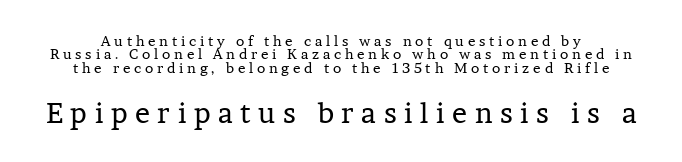
The cut favours lightness, reaching ordinary text weight at its darkest. Block two is the big one; block one sits smaller above it. The passage shown is typeset with a serif family. Letter spacing: wide. Spacing verdict: proportional, widths tailored to each character.
